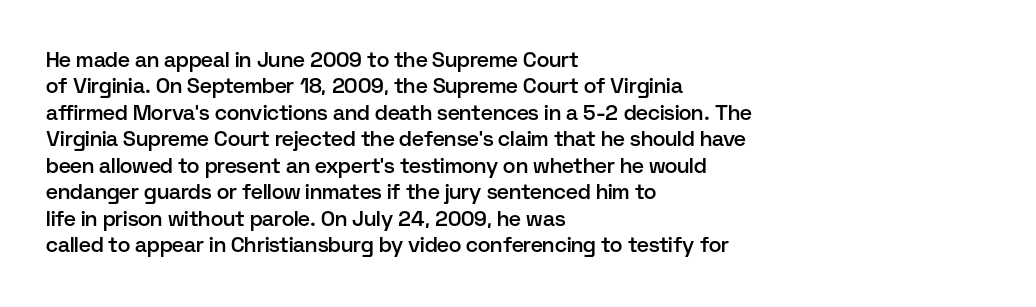
The image shows 21 px text type, upright; set left-aligned, normal line spacing (1.26x), normal letter spacing, not underlined.
